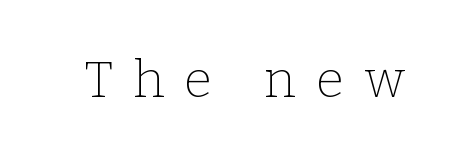
The passage shown is typed in a proportional face where columns would drift. You can tell from the footed stems that serif type was used. Do the letters lean? They stand straight. Vertical stems look standard width or narrower in stroke.
